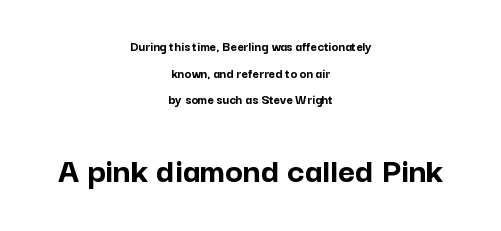
The image shows 37 px semibold sans-serif type, upright; set centered, loose line spacing (1.9x), normal letter spacing, not underlined; the second (bottom) block is 2.64x larger; low stroke contrast and a medium x-height.
